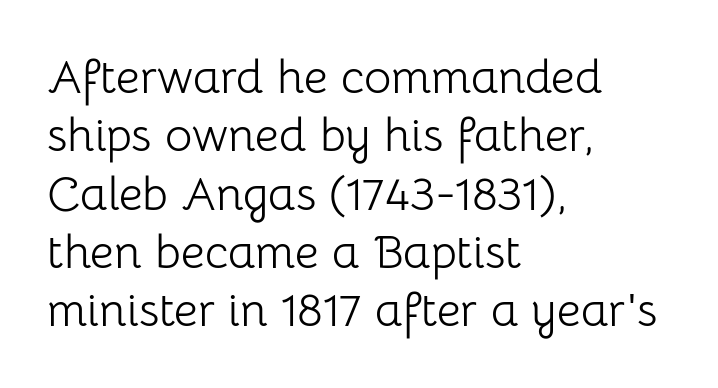
{"serif": "no", "italic": "no", "bold": "no", "weight": "light", "width": "normal", "stroke_contrast": "low", "x_height": "medium", "monospaced": "no", "underline": "no", "align": "left", "line_spacing_ratio": 1.24, "letter_spacing": "normal", "letter_spacing_em": 0.0, "glyph_px": 47}
